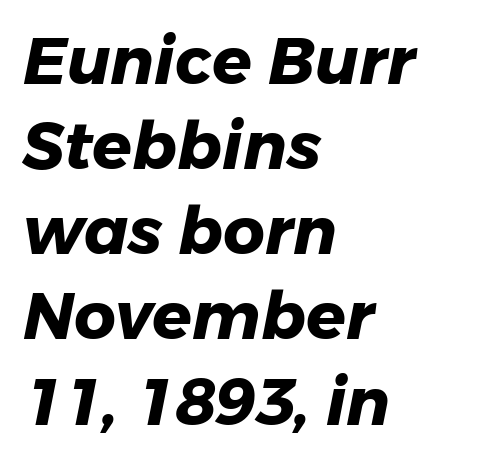
The image shows 65 px heavy sans-serif type; set left-aligned, normal line spacing (1.31x), normal letter spacing, not underlined; low stroke contrast and a medium x-height.
